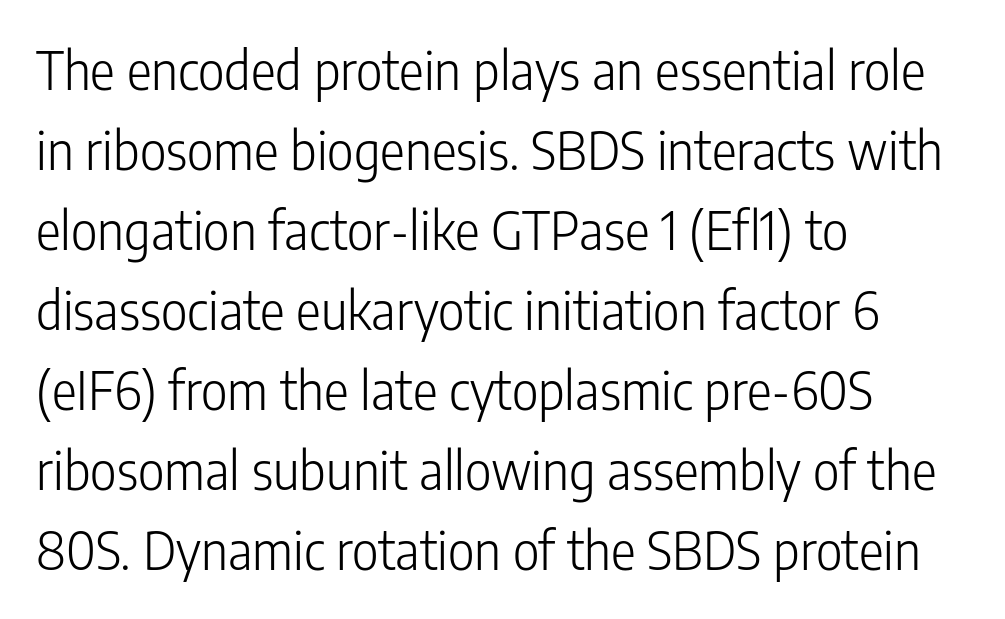
Q: Is the text bold? A: No.
Q: Is the text italic (slanted)? A: No, it is upright.
Q: Is the typeface a serif or a sans-serif typeface? A: Sans-serif.
Q: Is the text underlined? A: No.
Q: How is the paragraph aligned? A: Left-aligned.
Q: Is the spacing between letters normal or unusually wide? A: Normal.
Q: Is the spacing between lines tight, normal or loose? A: Normal.
Q: Width (condensed, normal, or wide)? A: Condensed.
Q: Stroke contrast? A: Low.
Q: x-height? A: Medium.
Q: Monospaced? A: No.
